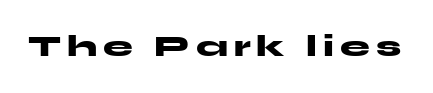
The image shows 30 px heavy, wide sans-serif type, upright; set unusually wide letter spacing (+0.2 em), not underlined; medium stroke contrast and a medium x-height.
